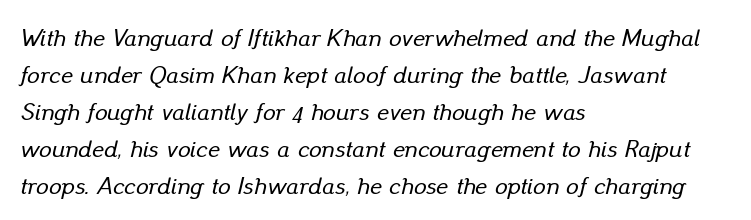
The image shows 25 px text type, italic (leaning right); set left-aligned, normal line spacing (1.48x), normal letter spacing, not underlined.
